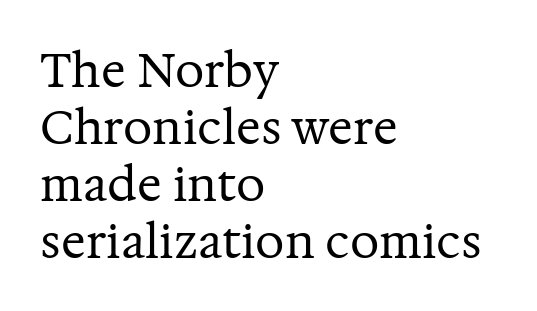
The image shows 46 px regular-weight serif type, upright; set left-aligned, line spacing 1.24x, normal letter spacing, not underlined; medium stroke contrast and a medium x-height.
